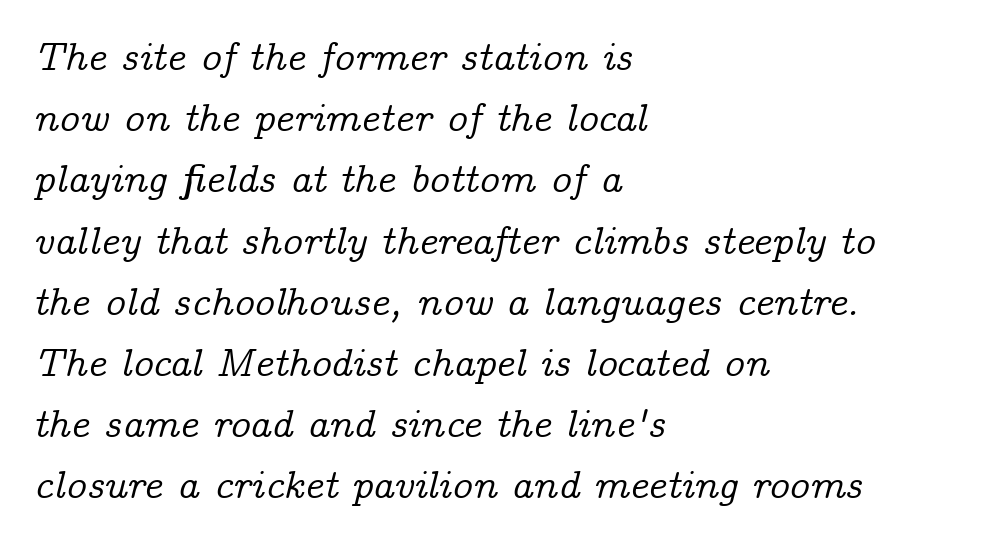
This sample uses an oblique cut, with every glyph tilted off the vertical. Descenders are the only things crossing below the line. Letterform terminals end in serifs throughout the passage. What stands out about the letter spacing? Nothing — it is the standard amount. This sample is left-justified, so line endings fall wherever the words run out. Quick note: interline space is typical.
